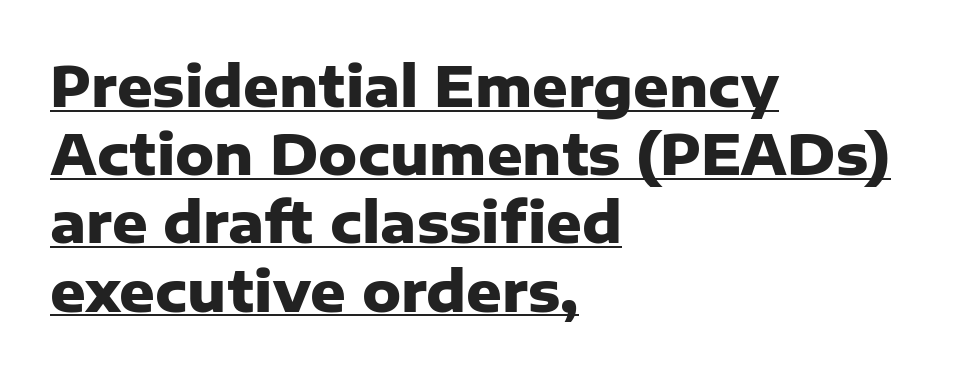
{"serif": "no", "italic": "no", "bold": "yes", "weight": "heavy", "width": "normal", "stroke_contrast": "low", "x_height": "medium", "monospaced": "no", "underline": "yes", "align": "left", "line_spacing_ratio": 1.24, "letter_spacing": "normal", "letter_spacing_em": 0.0, "glyph_px": 55}
